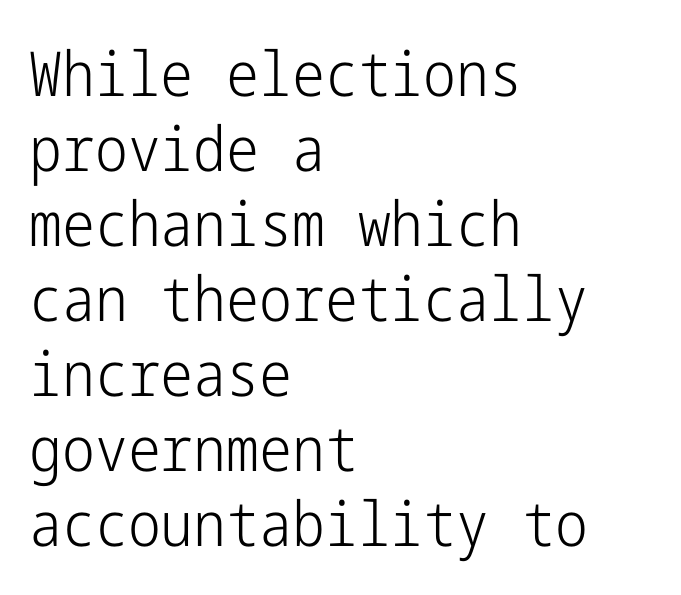
The image shows 62 px light, condensed sans-serif type, upright; set left-aligned, line spacing 1.21x, normal letter spacing, not underlined; low stroke contrast and a medium x-height.
